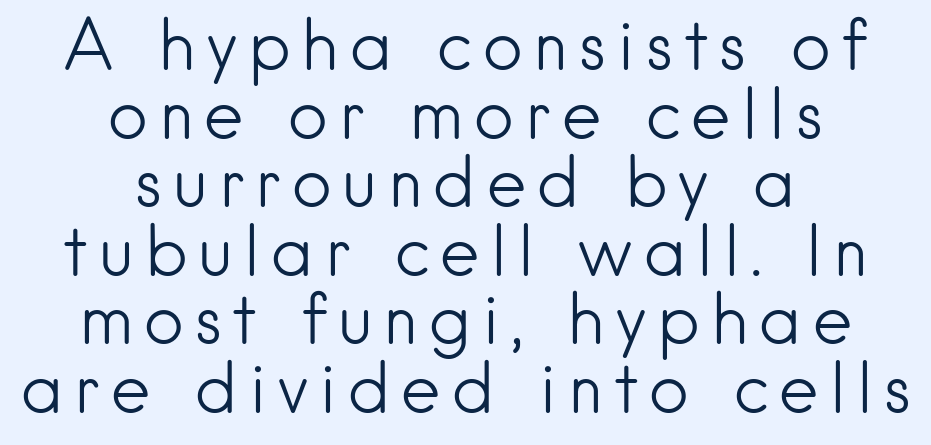
These lines are centered, leaving both edges ragged. Looks like regular typesetting: each glyph gets only the width it needs. The foot of each line stays bare and open. These lines were composed using upright roman letters. These lines are composed in type without serifs.
